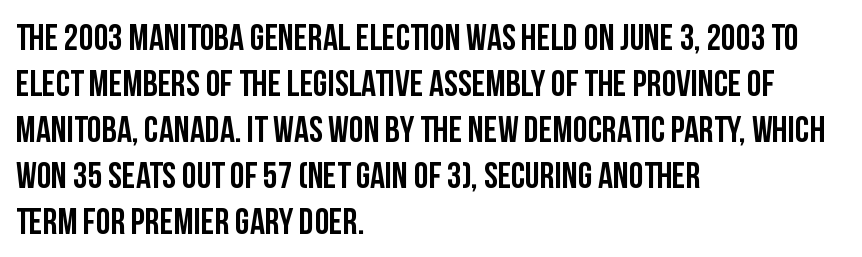
The image shows 37 px condensed sans-serif type, upright; set left-aligned, line spacing 1.24x, normal letter spacing, not underlined; low stroke contrast and a large x-height.
